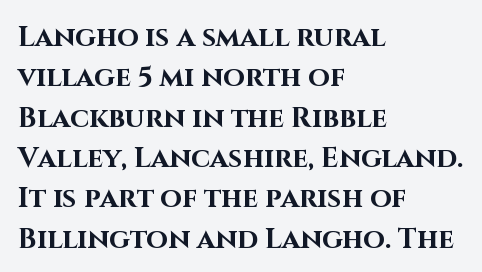
The letters advance in unequal steps, a hallmark of proportional type. A clean baseline with only descenders dipping below it. The vertical gap from one line to the next is medium. Honestly, the letter spacing is just normal — you wouldn't notice it.
